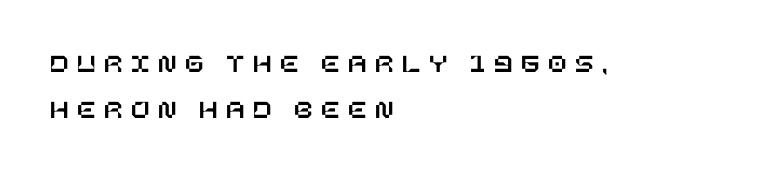
Tall strokes in this sample are plumb rather than angled. The lines sit at an ordinary, default distance from one another. Where is the straight margin? On the left. The space directly below the letters is spotless. In terms of letterspacing, this is a distinctly airy, spread setting.
